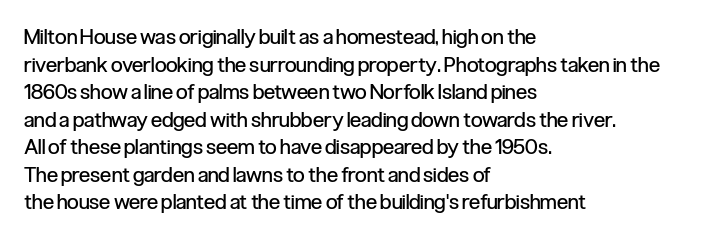
{"italic": "no", "bold": "no", "underline": "no", "align": "left", "line_spacing": "normal", "line_spacing_ratio": 1.31, "letter_spacing": "normal", "letter_spacing_em": 0.0, "glyph_px": 21}
